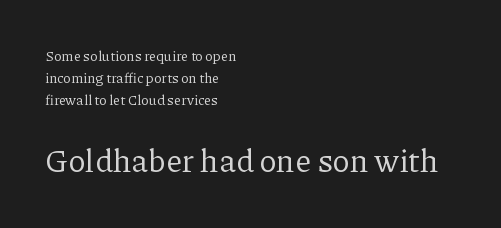
{"serif": "yes", "italic": "no", "bold": "no", "weight": "regular", "width": "normal", "stroke_contrast": "low", "x_height": "medium", "monospaced": "no", "underline": "no", "align": "left", "line_spacing": "normal", "line_spacing_ratio": 1.56, "letter_spacing": "normal", "letter_spacing_em": 0.0, "larger_block": "second", "size_ratio": 2.29, "glyph_px": 32}
